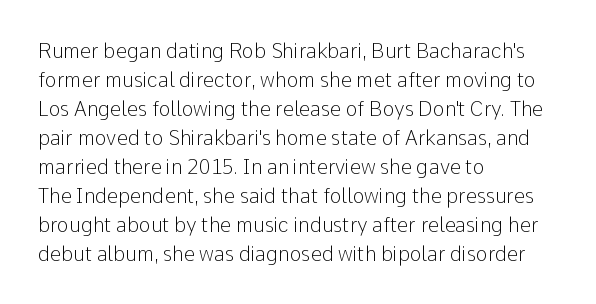
Beneath every word, the page is bare. Stems here are at most as thick as an everyday book face. When letters stand straight like this, we call the style roman or upright. This rendering leaves character spacing at its baseline value. The rendering uses a moderate line-height, typical for paragraphs.
